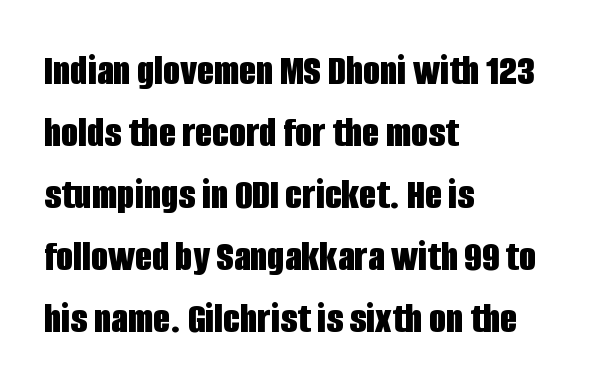
{"serif": "no", "italic": "no", "bold": "yes", "weight": "bold", "width": "condensed", "stroke_contrast": "low", "x_height": "large", "monospaced": "no", "underline": "no", "align": "left", "line_spacing": "normal", "line_spacing_ratio": 1.41, "letter_spacing": "normal", "letter_spacing_em": 0.0, "glyph_px": 44}
